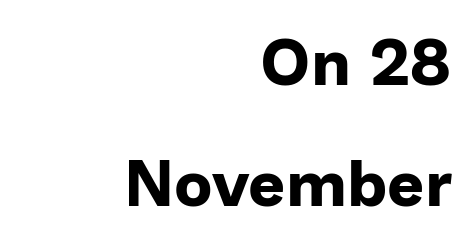
Plain, unruled lines of type. The rendering shows plain stroke endings on the letterforms — a sans-serif design. Think of a printed novel: that variable character pitch is what you see here. Line endings align vertically; line beginnings do not. Summary of weight: heavy, a full bold.
